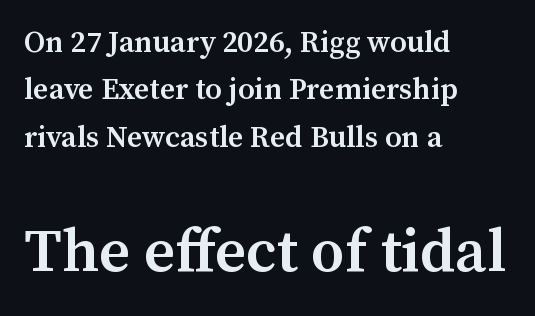
The lines are quadded left. This layout puts the modest block above and the oversized block below. The font's upright variant was chosen for this text. You can tell from the footed stems that serif type was used. The vertical gap from one line to the next is medium. This is the in-between weight designers call semibold or demi.
